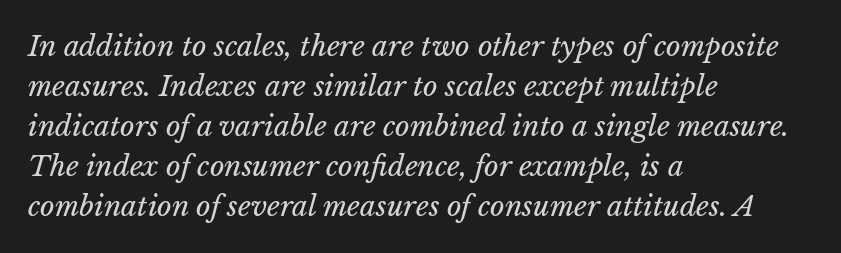
Q: Is the text bold? A: No.
Q: Is the text underlined? A: No.
Q: How is the paragraph aligned? A: Left-aligned.
Q: Is the spacing between letters normal or unusually wide? A: Normal.
Q: Is the spacing between lines tight, normal or loose? A: Normal.
Q: Width (condensed, normal, or wide)? A: Normal.
Q: Stroke contrast? A: Low.
Q: x-height? A: Medium.
Q: Monospaced? A: No.
